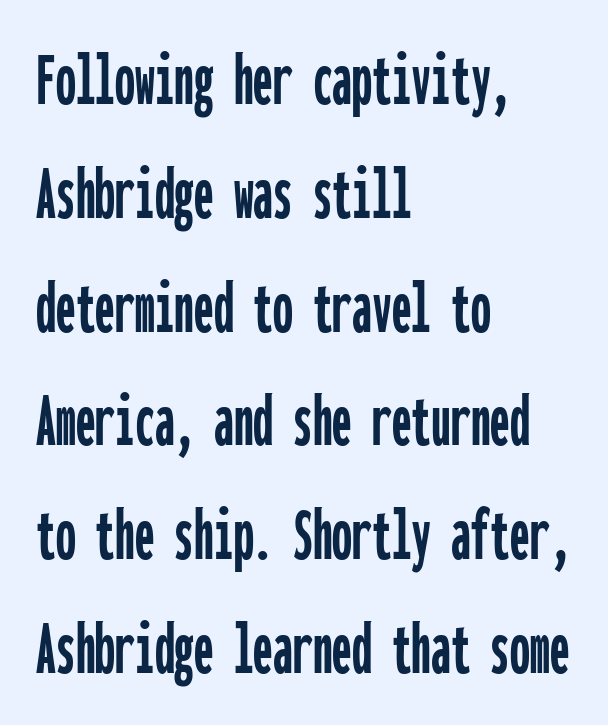
{"serif": "no", "italic": "no", "width": "condensed", "stroke_contrast": "low", "x_height": "medium", "monospaced": "yes", "underline": "no", "align": "left", "line_spacing": "normal", "line_spacing_ratio": 1.44, "letter_spacing": "normal", "letter_spacing_em": 0.0, "glyph_px": 79}
